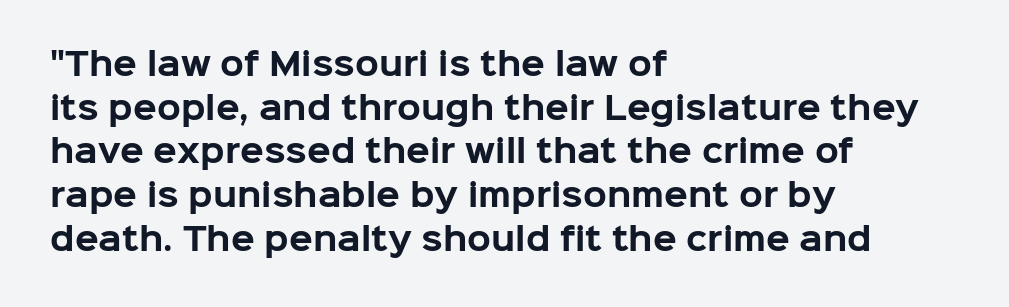
{"serif": "no", "italic": "no", "bold": "yes", "weight": "bold", "width": "normal", "stroke_contrast": "low", "x_height": "medium", "monospaced": "no", "underline": "no", "align": "left", "line_spacing": "normal", "line_spacing_ratio": 1.41, "letter_spacing": "normal", "letter_spacing_em": 0.0, "glyph_px": 31}
